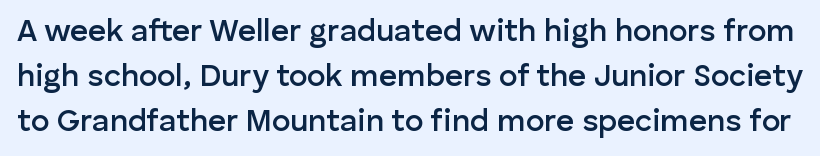
Evenly set lines give the paragraph a standard silhouette. The specimen omits any rule beneath the text block's lines. The lettering holds an erect, upright posture throughout. Standard letterfit; no display-style spreading of the glyphs. This is the in-between weight designers call semibold or demi.
